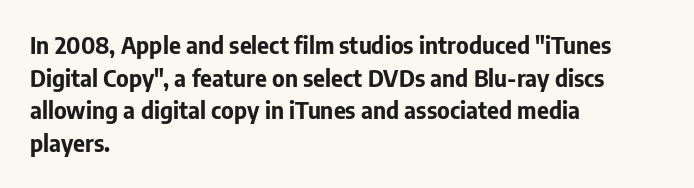
{"italic": "no", "bold": "yes", "underline": "no", "align": "left", "line_spacing": "normal", "line_spacing_ratio": 1.42, "letter_spacing": "normal", "letter_spacing_em": 0.0, "glyph_px": 23}
